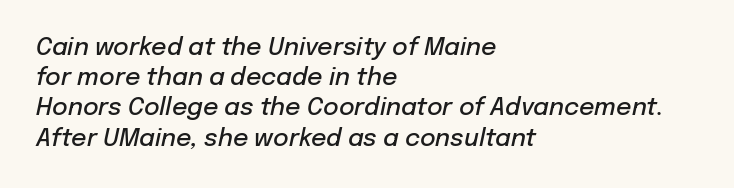
It's the slanting kind of type. Tracking here is standard; glyphs follow each other at the usual distance. These lines stack with their left ends in a neat column. Leading: standard.
